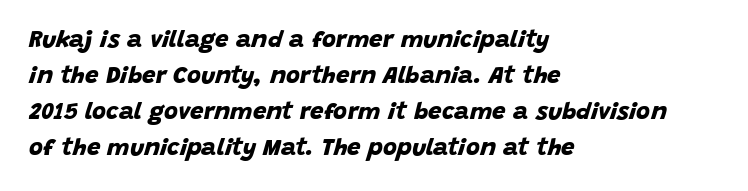
{"bold": "yes", "underline": "no", "align": "left", "line_spacing": "normal", "line_spacing_ratio": 1.5, "letter_spacing": "normal", "letter_spacing_em": 0.0, "glyph_px": 24}
